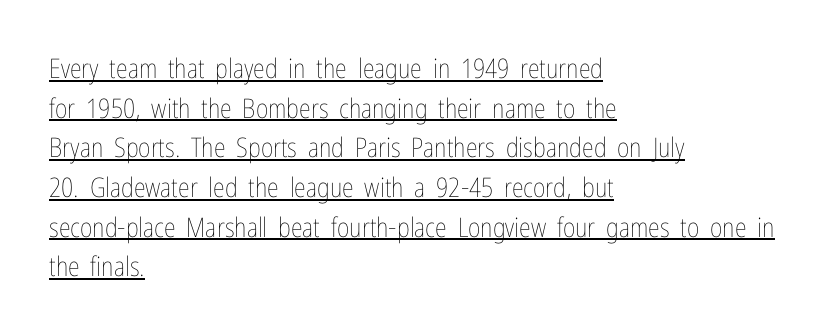
Teacher's note: observe the even left margin — that is flush-left alignment. Does the leading feel generous? No, just average. Notice how a bar underscores the lettering throughout. Compared with a typical body face, this is equally light or lighter still.
